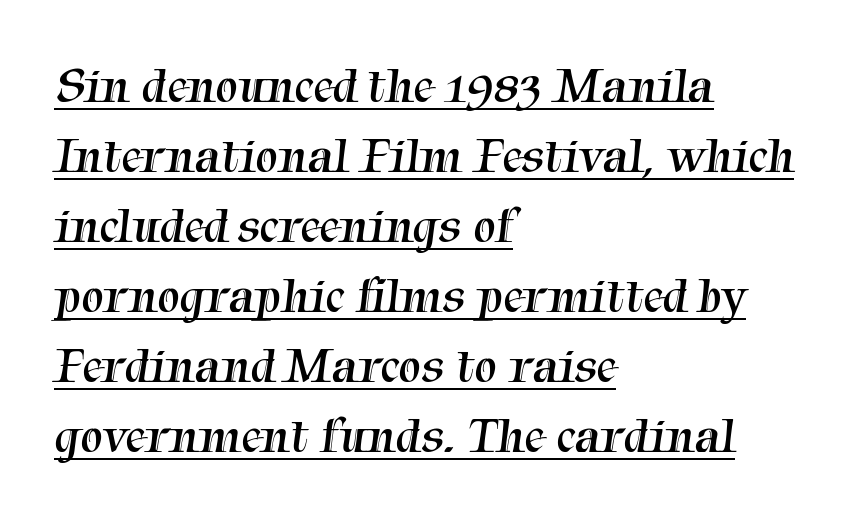
Summary of weight: not heavy and not bold. Nobody touched the tracking dial on this one. The passage shown is typed in a proportional face where columns would drift. Serif or sans? Serif — the stroke terminals have little feet.
